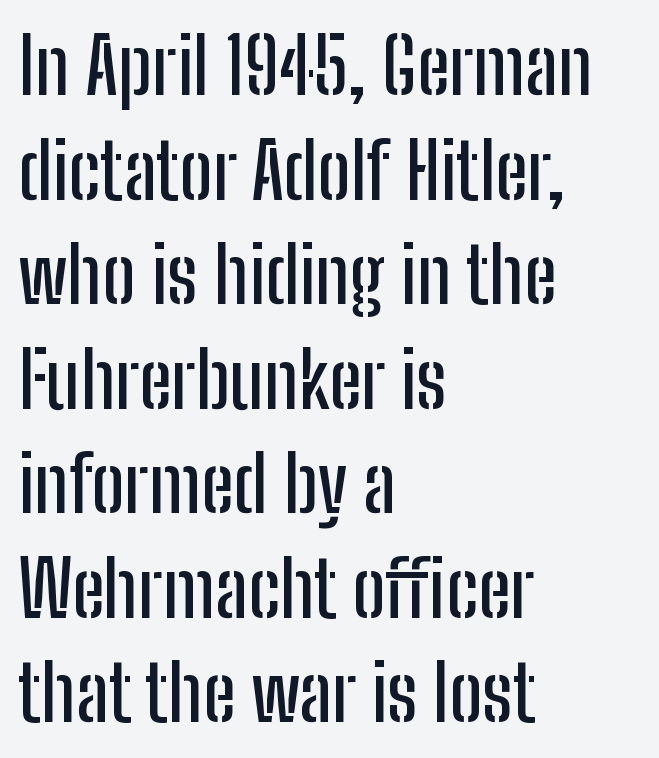
The image shows 78 px condensed sans-serif type, upright; set left-aligned, normal line spacing (1.34x), normal letter spacing, not underlined; low stroke contrast and a medium x-height.
